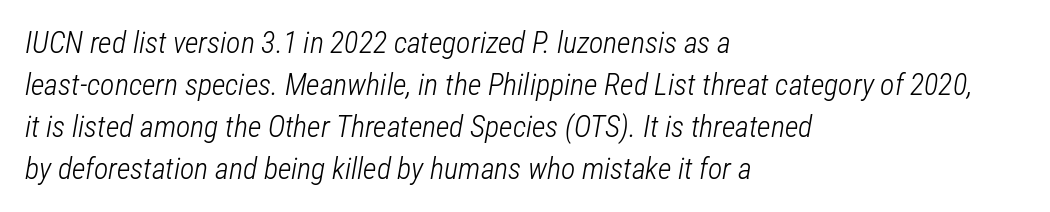
Q: Is the text bold? A: No.
Q: Is the text italic (slanted)? A: Yes, it leans right by about 12 degrees.
Q: Is the text underlined? A: No.
Q: How is the paragraph aligned? A: Left-aligned.
Q: Is the spacing between letters normal or unusually wide? A: Normal.
Q: Is the spacing between lines tight, normal or loose? A: Normal.
Q: Width (condensed, normal, or wide)? A: Condensed.
Q: Stroke contrast? A: Low.
Q: x-height? A: Medium.
Q: Monospaced? A: No.
